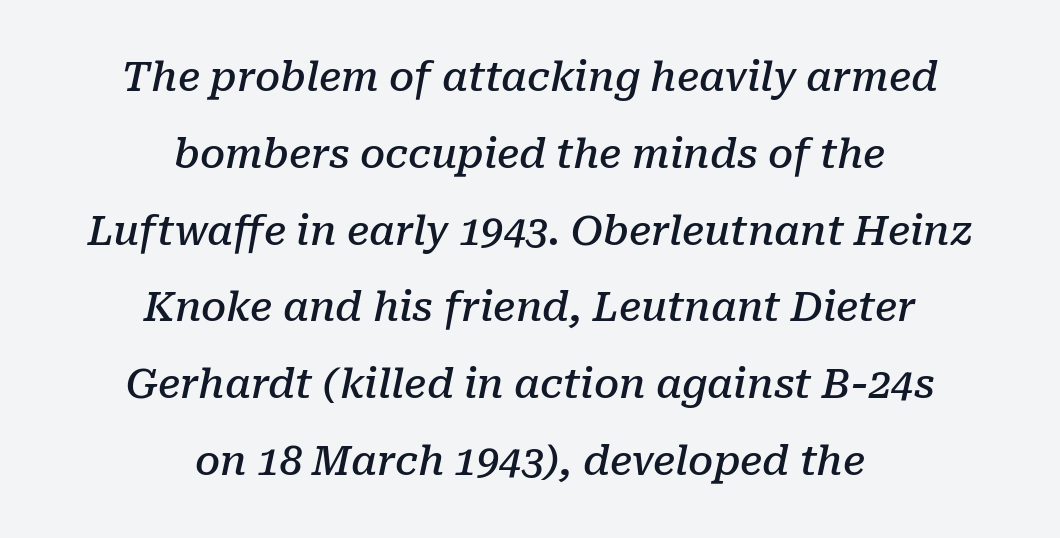
Q: Is the text bold? A: Semi-bold.
Q: Is the text italic (slanted)? A: Yes, it leans right by about 10 degrees.
Q: Is the typeface a serif or a sans-serif typeface? A: Serif.
Q: Is the text underlined? A: No.
Q: How is the paragraph aligned? A: Centered.
Q: Is the spacing between letters normal or unusually wide? A: Normal.
Q: Is the spacing between lines tight, normal or loose? A: Loose.
Q: Width (condensed, normal, or wide)? A: Normal.
Q: Stroke contrast? A: Low.
Q: x-height? A: Medium.
Q: Monospaced? A: No.
